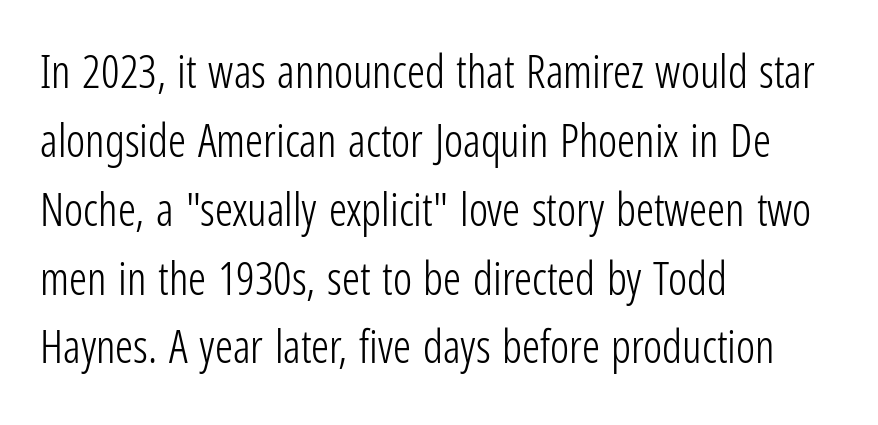
Q: Is the text bold? A: No.
Q: Is the text italic (slanted)? A: No, it is upright.
Q: Is the typeface a serif or a sans-serif typeface? A: Sans-serif.
Q: Is the text underlined? A: No.
Q: How is the paragraph aligned? A: Left-aligned.
Q: Is the spacing between letters normal or unusually wide? A: Normal.
Q: Is the spacing between lines tight, normal or loose? A: Normal.
Q: Width (condensed, normal, or wide)? A: Condensed.
Q: Stroke contrast? A: Low.
Q: x-height? A: Medium.
Q: Monospaced? A: No.
